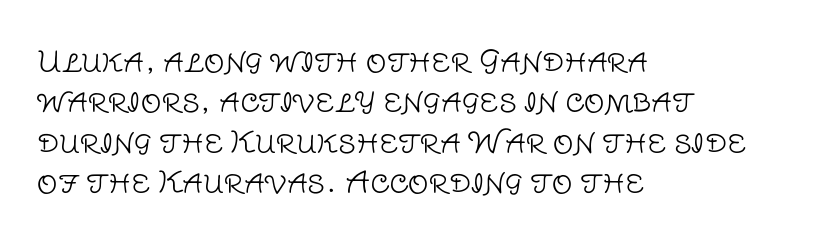
Q: Is the text bold? A: No.
Q: Is the text italic (slanted)? A: Yes.
Q: Is the typeface a serif or a sans-serif typeface? A: Sans-serif.
Q: Is the text underlined? A: No.
Q: How is the paragraph aligned? A: Left-aligned.
Q: Is the spacing between letters normal or unusually wide? A: Normal.
Q: Is the spacing between lines tight, normal or loose? A: Normal.
Q: Width (condensed, normal, or wide)? A: Normal.
Q: Stroke contrast? A: Low.
Q: x-height? A: Large.
Q: Monospaced? A: No.
